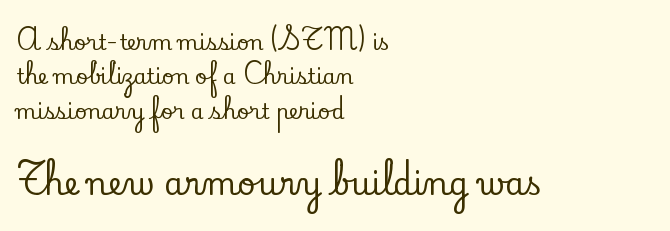
The image shows 31 px serif type, upright; set left-aligned, normal line spacing (1.64x), normal letter spacing, not underlined; the second (bottom) block is 1.48x larger; low stroke contrast and a small x-height.
